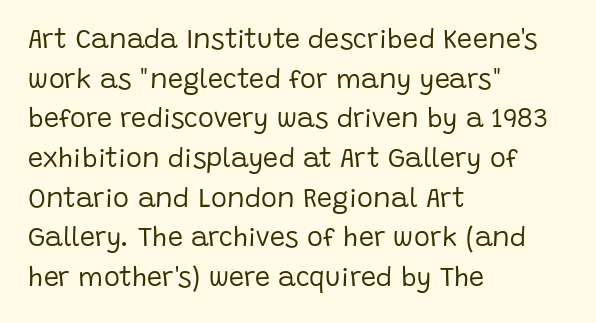
The image shows 27 px text type, upright; set left-aligned, normal line spacing (1.47x), normal letter spacing, not underlined.
